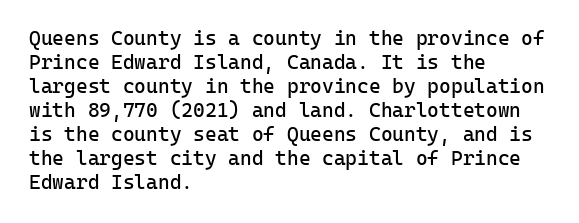
{"italic": "no", "bold": "no", "underline": "no", "align": "left", "line_spacing_ratio": 1.2, "letter_spacing": "normal", "letter_spacing_em": 0.0, "glyph_px": 20}
